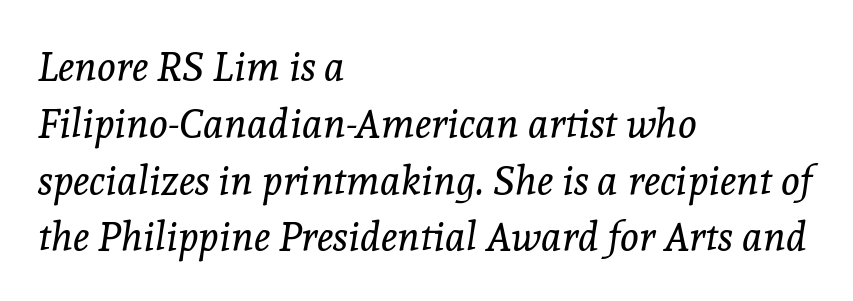
Students, observe: this is what conventionally led text looks like. The typesetter chose a ragged-right arrangement here. Character widths vary here, with narrow letters taking less room than wide ones. The specimen reads as italic at a glance.
